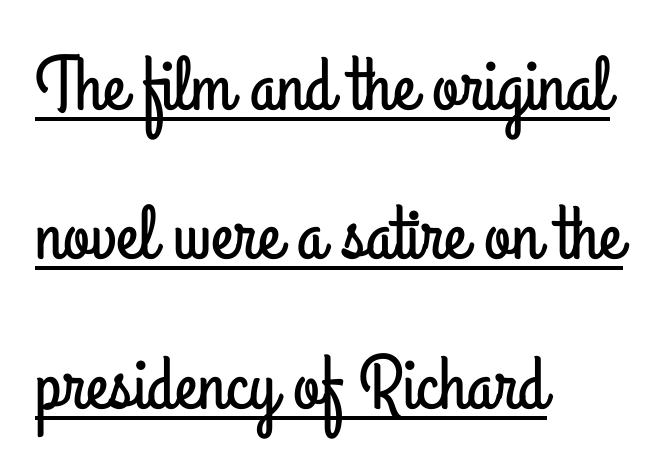
{"serif": "no", "italic": "no", "width": "condensed", "stroke_contrast": "low", "x_height": "small", "monospaced": "no", "underline": "yes", "align": "left", "line_spacing": "loose", "line_spacing_ratio": 1.94, "letter_spacing": "normal", "letter_spacing_em": 0.0, "glyph_px": 77}
